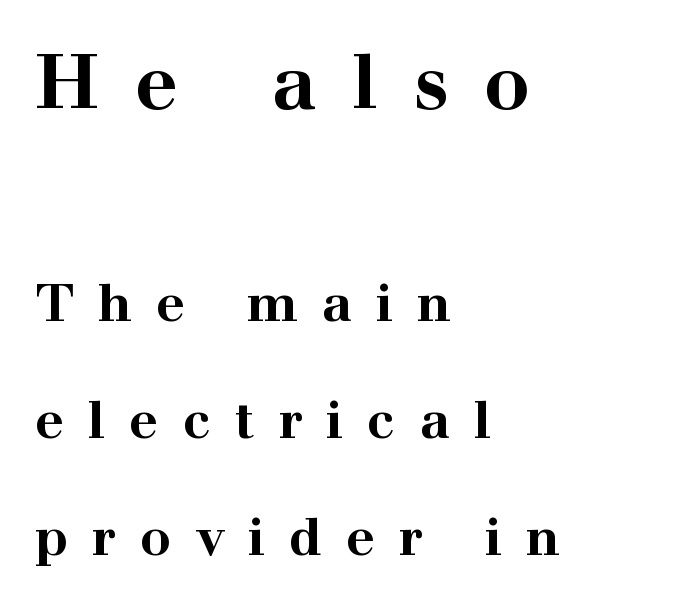
Q: Is the text bold? A: Yes.
Q: Is the text italic (slanted)? A: No, it is upright.
Q: Is the typeface a serif or a sans-serif typeface? A: Serif.
Q: Is the text underlined? A: No.
Q: How is the paragraph aligned? A: Left-aligned.
Q: Is the spacing between letters normal or unusually wide? A: Unusually wide.
Q: Is the spacing between lines tight, normal or loose? A: Loose.
Q: Which block of text is set in a larger size, the first (top) or the second (bottom)? A: The first (top) one.
Q: Width (condensed, normal, or wide)? A: Wide.
Q: Stroke contrast? A: High.
Q: x-height? A: Medium.
Q: Monospaced? A: No.
